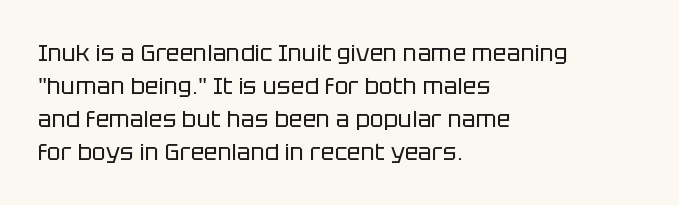
{"italic": "no", "bold": "no", "underline": "no", "align": "left", "line_spacing": "normal", "line_spacing_ratio": 1.43, "letter_spacing": "normal", "letter_spacing_em": 0.0, "glyph_px": 23}
